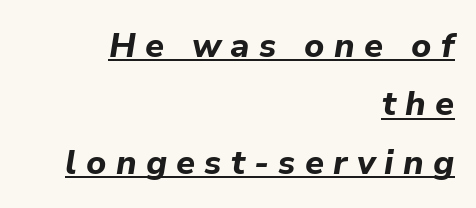
Q: Is the text bold? A: Yes.
Q: Is the text italic (slanted)? A: Yes, it leans right by about 9 degrees.
Q: Is the text underlined? A: Yes.
Q: How is the paragraph aligned? A: Right-aligned.
Q: Is the spacing between letters normal or unusually wide? A: Unusually wide.
Q: Width (condensed, normal, or wide)? A: Normal.
Q: Stroke contrast? A: Low.
Q: x-height? A: Medium.
Q: Monospaced? A: No.
